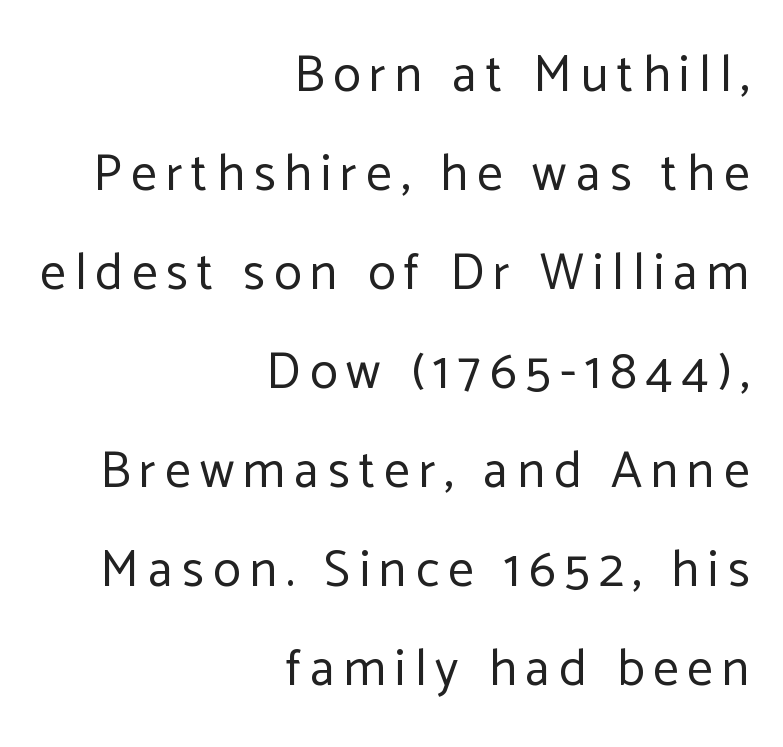
{"serif": "no", "italic": "no", "bold": "no", "weight": "regular", "width": "normal", "stroke_contrast": "low", "x_height": "medium", "monospaced": "no", "underline": "no", "align": "right", "line_spacing": "loose", "line_spacing_ratio": 1.94, "glyph_px": 51}
